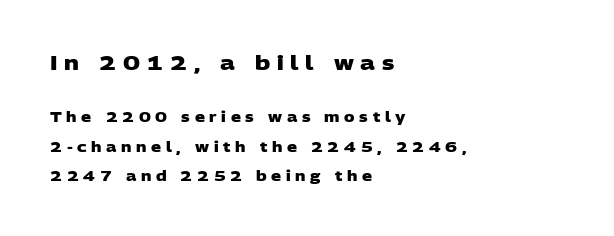
Q: Is the text bold? A: Yes.
Q: Is the text underlined? A: No.
Q: How is the paragraph aligned? A: Left-aligned.
Q: Is the spacing between letters normal or unusually wide? A: Unusually wide.
Q: Is the spacing between lines tight, normal or loose? A: Loose.
Q: Which block of text is set in a larger size, the first (top) or the second (bottom)? A: The first (top) one.
